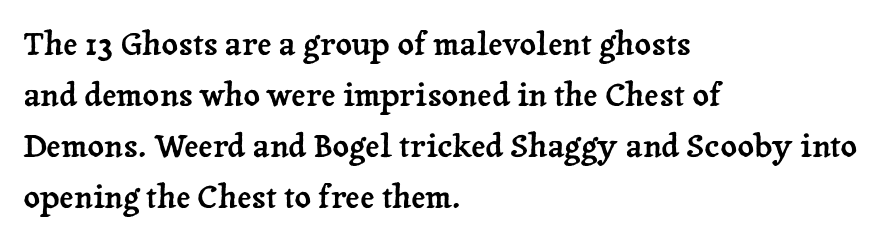
Q: Is the text italic (slanted)? A: No, it is upright.
Q: Is the typeface a serif or a sans-serif typeface? A: Serif.
Q: Is the text underlined? A: No.
Q: How is the paragraph aligned? A: Left-aligned.
Q: Is the spacing between letters normal or unusually wide? A: Normal.
Q: Is the spacing between lines tight, normal or loose? A: Normal.
Q: Width (condensed, normal, or wide)? A: Normal.
Q: Stroke contrast? A: Low.
Q: x-height? A: Medium.
Q: Monospaced? A: No.
